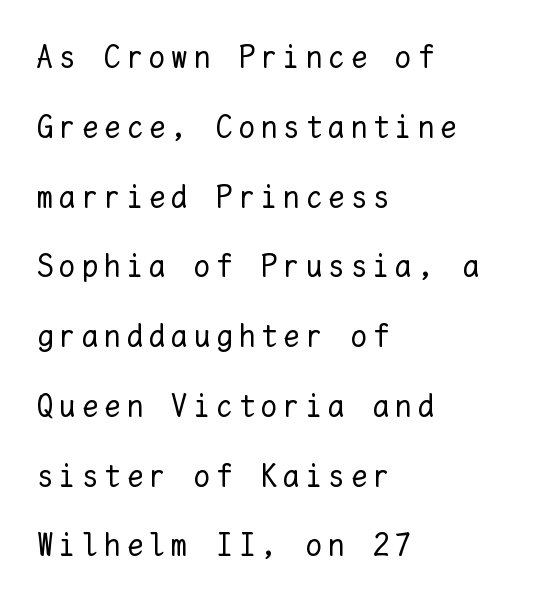
{"italic": "no", "bold": "no", "weight": "regular", "width": "normal", "stroke_contrast": "low", "x_height": "medium", "monospaced": "yes", "underline": "no", "align": "left", "line_spacing": "loose", "line_spacing_ratio": 2.18, "letter_spacing": "wide", "letter_spacing_em": 0.2, "glyph_px": 32}
